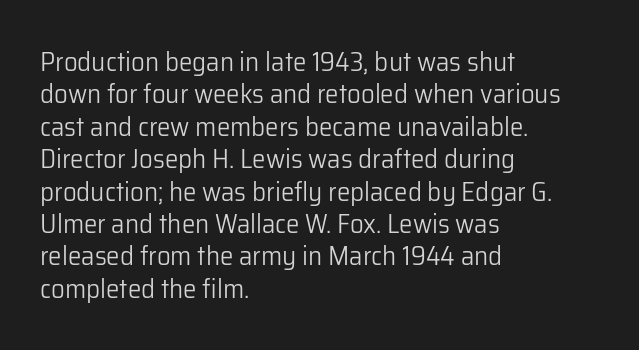
The font is comparable to plain body text, perhaps lighter. Line starts are locked; line ends wander. Nothing unusual about the tracking: characters are spaced as the font intends. The type sits square on the baseline with zero lean. Rule under the text: the space is simply empty.
